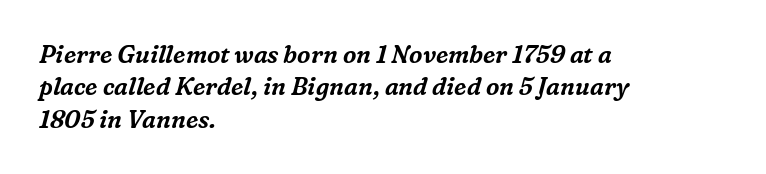
The image shows 24 px text type, italic (leaning right); set left-aligned, normal line spacing (1.35x), normal letter spacing, not underlined.
